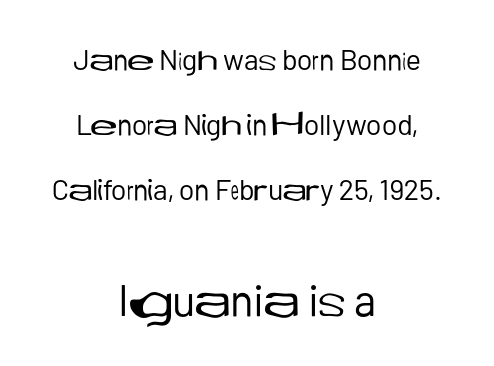
The image shows 44 px regular-weight sans-serif type, upright; set centered, loose line spacing (2.25x), normal letter spacing, not underlined; the second (bottom) block is 1.52x larger; low stroke contrast and a medium x-height.
